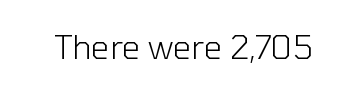
The face used here is a sans, in the tradition of grotesques and geometrics. These lines are rendered in a variable-pitch font. This rendering features lettering with no underline. Standard letterfit; no display-style spreading of the glyphs. The passage shown is not bold in any degree.
